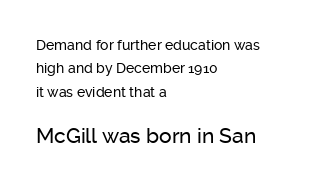
Each row of text sits above clean, open space. Between these two stacked blocks, the lower one wins on size. In CSS terms this would be text-align: left. Vertically, the passage feels balanced, rows spaced as you'd expect. Unlike italic type, these characters show no tilt at all. A typesetter would call this zero additional tracking.
